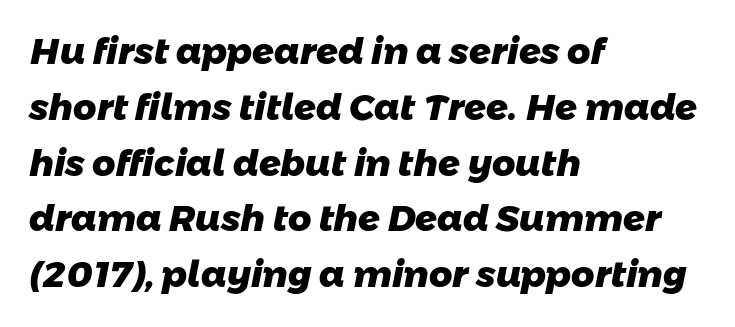
{"serif": "no", "bold": "yes", "weight": "heavy", "width": "normal", "stroke_contrast": "low", "x_height": "medium", "monospaced": "no", "underline": "no", "align": "left", "line_spacing": "normal", "line_spacing_ratio": 1.55, "letter_spacing": "normal", "letter_spacing_em": 0.0, "glyph_px": 36}
